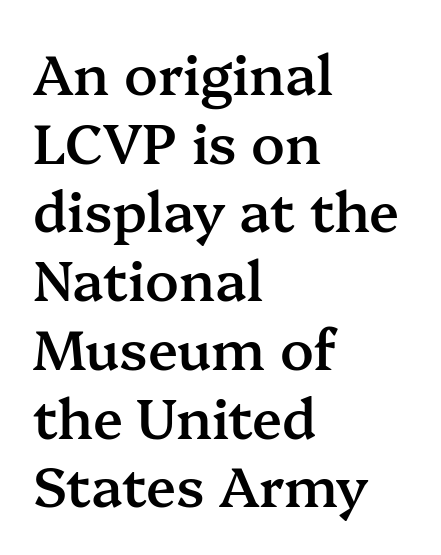
The image shows 55 px semibold serif type, upright; set left-aligned, normal line spacing (1.25x), normal letter spacing, not underlined; medium stroke contrast and a medium x-height.
